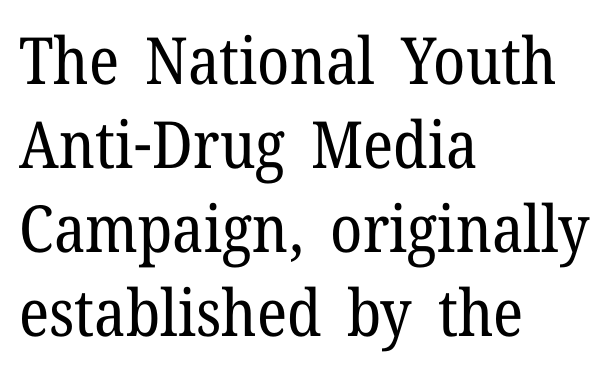
{"serif": "yes", "italic": "no", "bold": "no", "weight": "regular", "width": "normal", "stroke_contrast": "low", "x_height": "medium", "monospaced": "no", "underline": "no", "align": "left", "line_spacing": "normal", "line_spacing_ratio": 1.29, "letter_spacing": "normal", "letter_spacing_em": 0.0, "glyph_px": 65}
